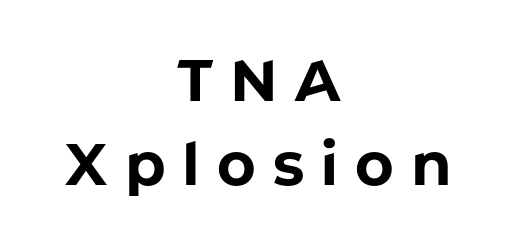
Italic: no, the glyphs are upright roman. Horizontal bands of white between lines are of average thickness. Heavy, bold letterforms. In CSS terms this would be text-align: center. What stands out about the letter spacing? Its width — letters are far apart.
